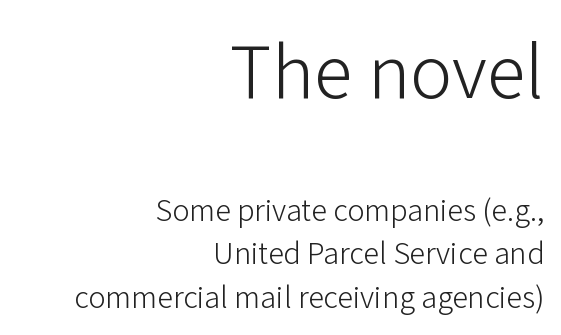
Quick note: not italic, upright. Is the lower block the larger one? No — the upper block carries the bigger type. There is no visible air inserted between adjacent glyphs. The passage shown is typeset with a sans-serif family. Interline gaps are of average width in this sample. Descenders hang freely into open space.
